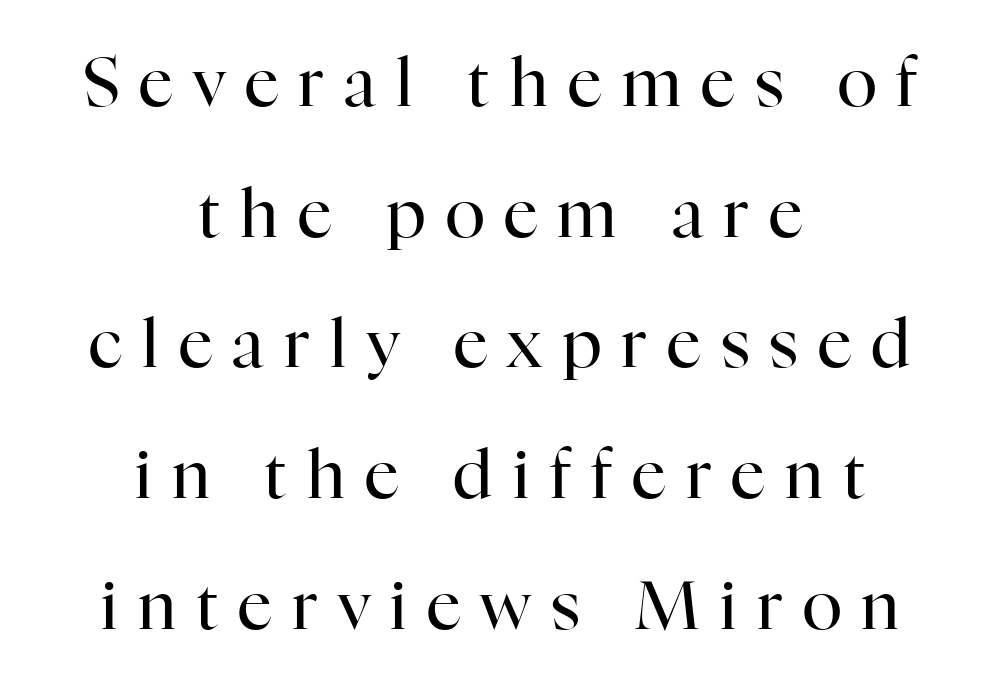
How would I describe the line gaps? Wide and relaxed. The letters carry serifs — small finishing strokes at the ends of their stems. Weight: in the light-to-regular range. Note the varied advance widths — an 'i' is clearly narrower than an 'm'. Notice how the stems are strictly vertical — no italics here.
